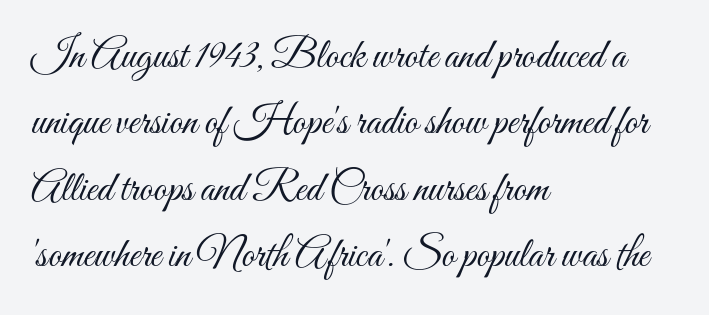
The image shows 42 px light, condensed type; set left-aligned, normal line spacing (1.58x), normal letter spacing, not underlined; medium stroke contrast and a small x-height.
